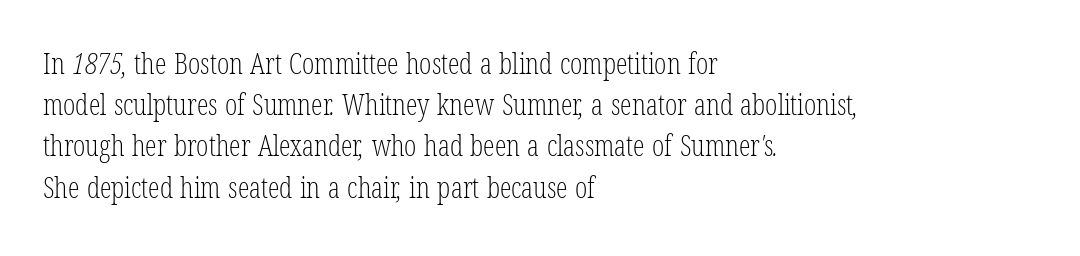
Q: Is the text bold? A: No.
Q: Is the typeface a serif or a sans-serif typeface? A: Serif.
Q: Is the text underlined? A: No.
Q: How is the paragraph aligned? A: Left-aligned.
Q: Is the spacing between letters normal or unusually wide? A: Normal.
Q: Is the spacing between lines tight, normal or loose? A: Normal.
Q: Width (condensed, normal, or wide)? A: Condensed.
Q: Stroke contrast? A: Low.
Q: x-height? A: Medium.
Q: Monospaced? A: No.
